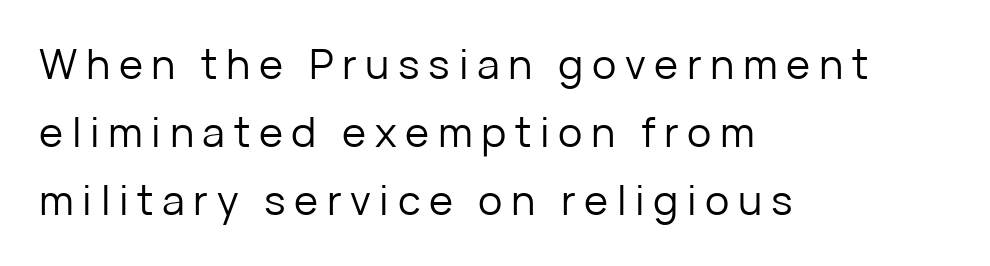
The image shows 41 px regular-weight sans-serif type, upright; set left-aligned, normal line spacing (1.66x), unusually wide letter spacing (+0.21 em), not underlined; low stroke contrast and a medium x-height.
